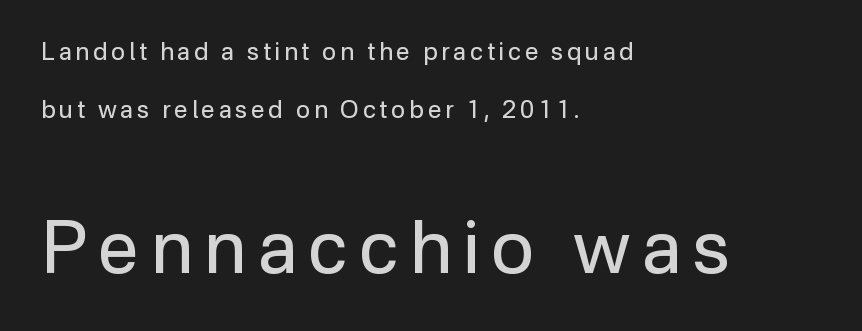
A light-to-regular cut is what we see here. Examine the stroke ends and you'll find no serifs. Typeset ragged right — the left edge is the straight one. The specimen omits any rule beneath the text block's lines. The line-height multiplier appears high, well above default. The passage shown begins with its smaller block and ends with its larger one.
